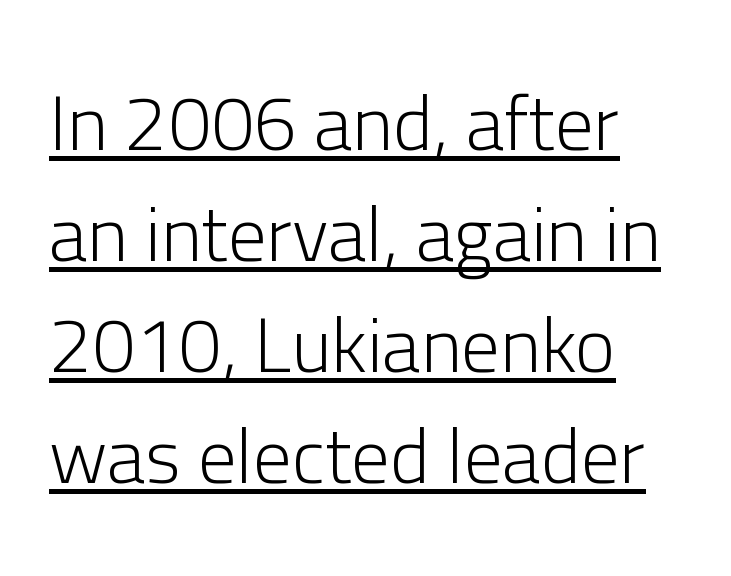
These characters rest on top of a visible drawn line. Alignment: flush left. Serifs: no, the terminals of the letterforms are clean. Character widths vary here, with narrow letters taking less room than wide ones. The type is set solid horizontally, with unmodified tracking. Is there any slant? The stems are plumb.
